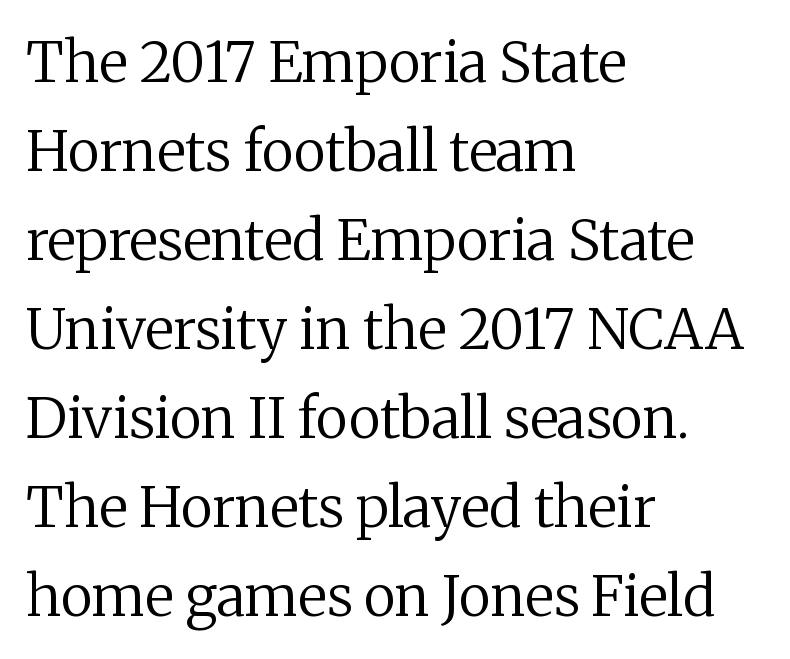
Rule under the text: the space is simply empty. The line texture is even and compact thanks to regular tracking. Each letter keeps its own natural width here, so spacing adapts to shape. Stems here are at most as thick as an everyday book face. Are there feet on the stems? There are — it's a serif.
